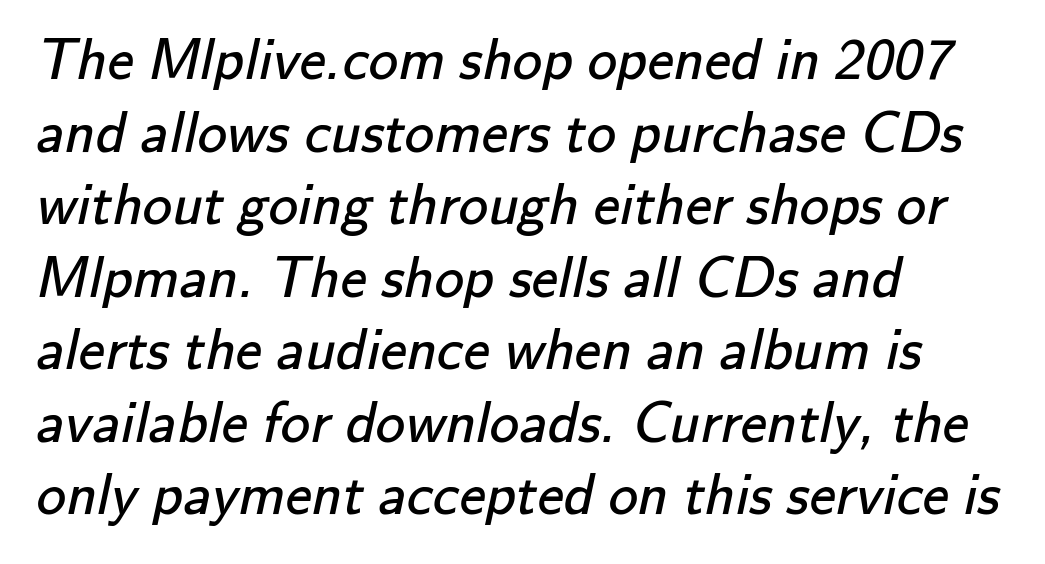
{"serif": "no", "bold": "no", "weight": "regular", "width": "normal", "stroke_contrast": "low", "x_height": "small", "monospaced": "no", "underline": "no", "align": "left", "line_spacing_ratio": 1.23, "letter_spacing": "normal", "letter_spacing_em": 0.0, "glyph_px": 59}
